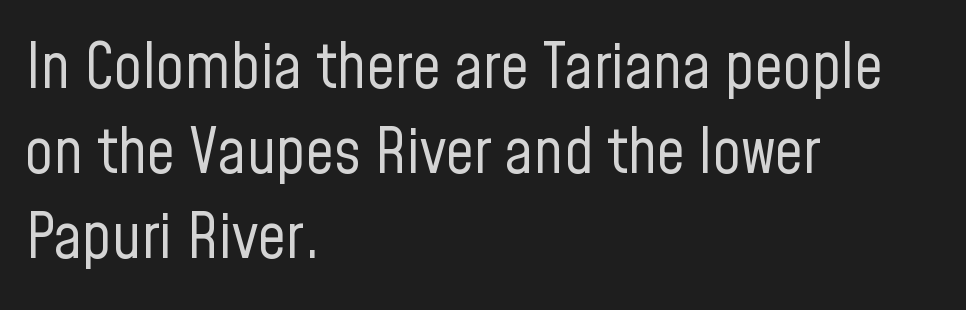
The paragraph has a hard left edge and a soft right edge. Each row of text sits above clean, open space. The strokes carry an ordinary text weight at most. The lines sit at an ordinary, default distance from one another. Short note: letters normally spaced.
